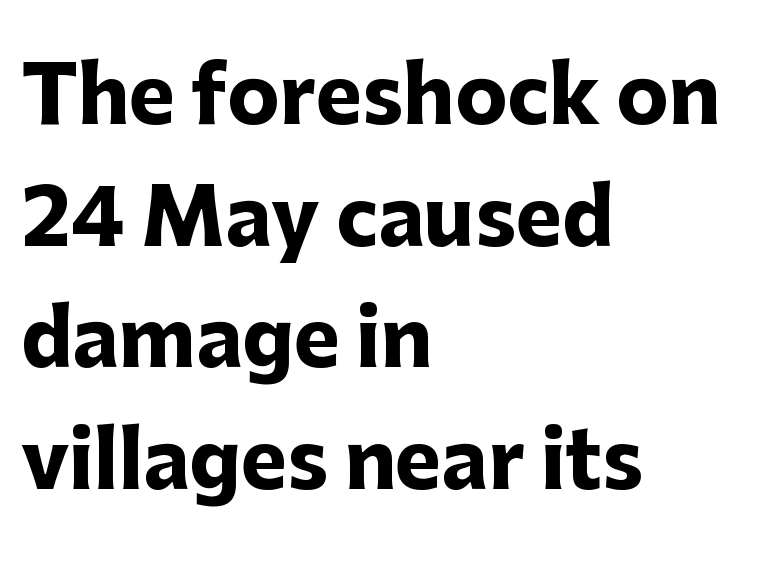
Q: Is the text bold? A: Yes.
Q: Is the text italic (slanted)? A: No, it is upright.
Q: Is the typeface a serif or a sans-serif typeface? A: Sans-serif.
Q: Is the text underlined? A: No.
Q: How is the paragraph aligned? A: Left-aligned.
Q: Is the spacing between letters normal or unusually wide? A: Normal.
Q: Is the spacing between lines tight, normal or loose? A: Normal.
Q: Width (condensed, normal, or wide)? A: Normal.
Q: Stroke contrast? A: Low.
Q: x-height? A: Medium.
Q: Monospaced? A: No.
